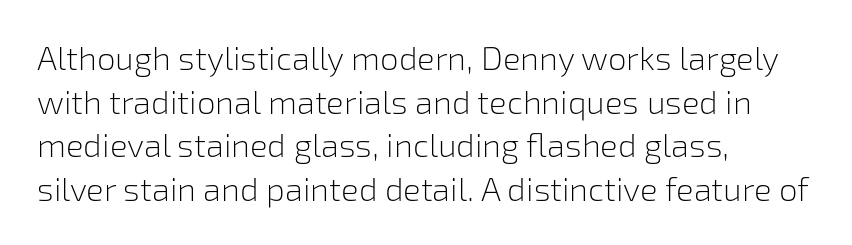
Beneath every word, the page is bare. Successive baselines arrive at the customary interval. Think of a printed novel: that variable character pitch is what you see here. Line beginnings align vertically; line endings do not. A sans-serif font was chosen for this passage. No italicization has been applied; the sample stays upright.
